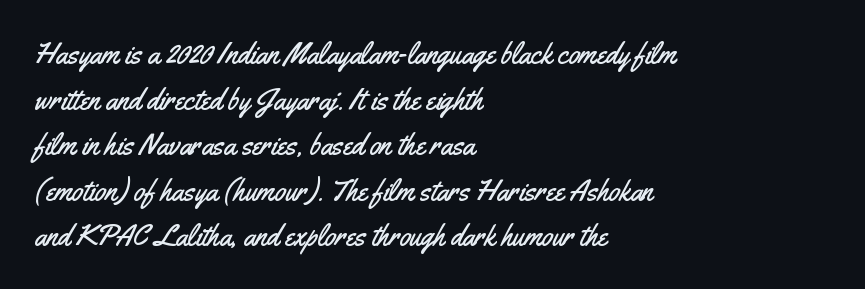
Q: Is the text italic (slanted)? A: Yes.
Q: Is the typeface a serif or a sans-serif typeface? A: Sans-serif.
Q: Is the text underlined? A: No.
Q: How is the paragraph aligned? A: Left-aligned.
Q: Is the spacing between letters normal or unusually wide? A: Normal.
Q: Is the spacing between lines tight, normal or loose? A: Normal.
Q: Width (condensed, normal, or wide)? A: Condensed.
Q: Stroke contrast? A: Medium.
Q: x-height? A: Small.
Q: Monospaced? A: No.
